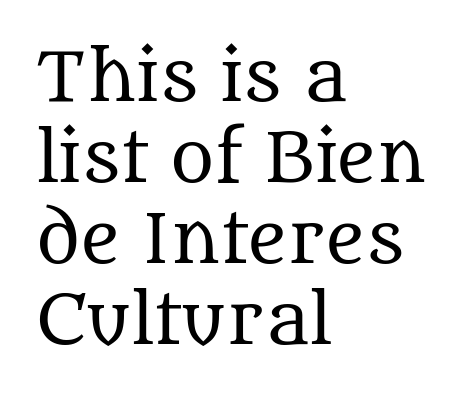
{"serif": "yes", "italic": "no", "bold": "no", "weight": "regular", "width": "normal", "stroke_contrast": "medium", "x_height": "large", "monospaced": "no", "underline": "no", "align": "left", "line_spacing_ratio": 1.21, "letter_spacing": "normal", "letter_spacing_em": 0.0, "glyph_px": 67}
